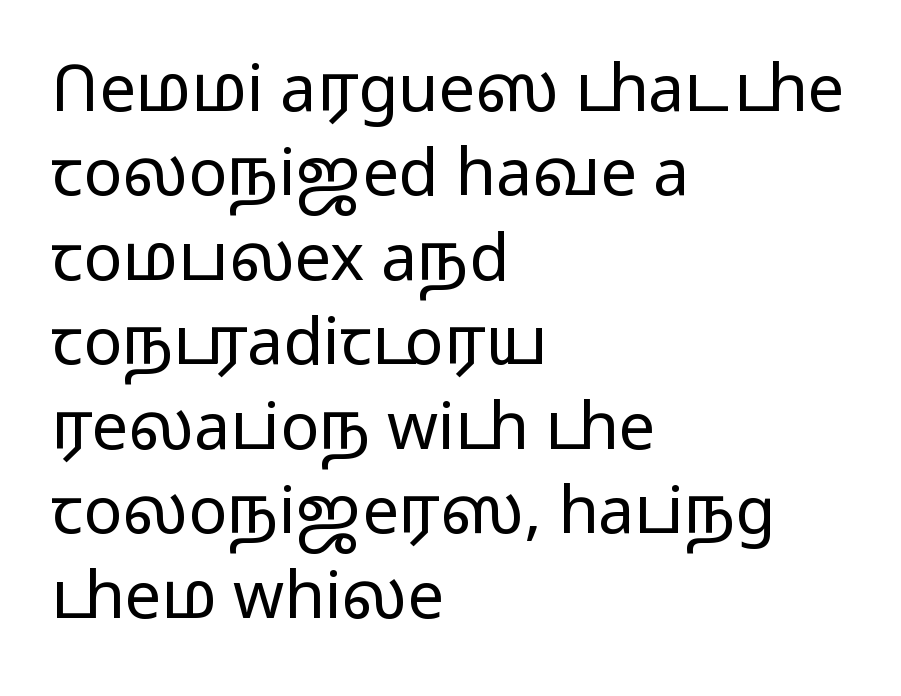
Are there feet on the stems? There aren't — it's a sans. Reading down the block, your eye returns to a fixed left position each line. The rendering keeps characters at their native spacing. The letters stand upright; this is a roman face. Looks like regular typesetting: each glyph gets only the width it needs. This is not heavy type; no bold has been used.
